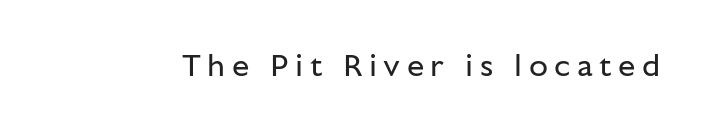
Is this a fixed-width face? No — the glyphs have proportional, varying widths. Each stroke keeps to a modest, everyday thickness or less. What stands out about the letter spacing? Its width — letters are far apart. The gap between lines stays unmarked. The typeface chosen for these lines omits serifs. Does the lettering tilt? It doesn't — this is upright.
